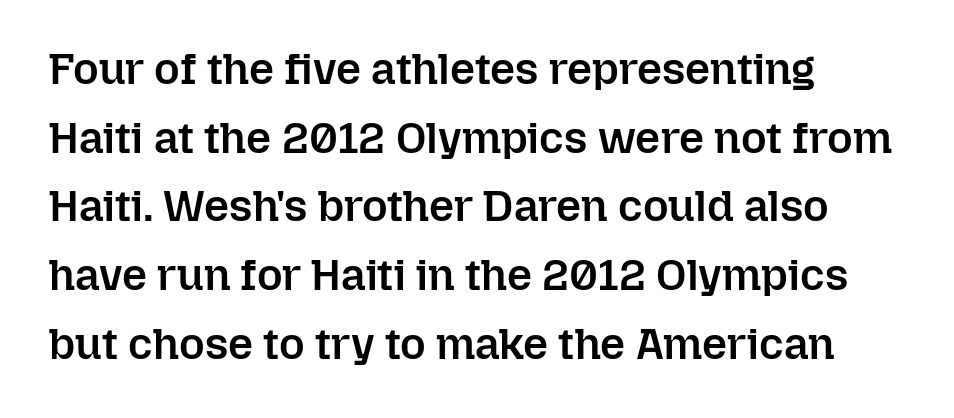
The image shows 44 px semibold type, upright; set left-aligned, normal line spacing (1.56x), normal letter spacing, not underlined; low stroke contrast and a medium x-height.
